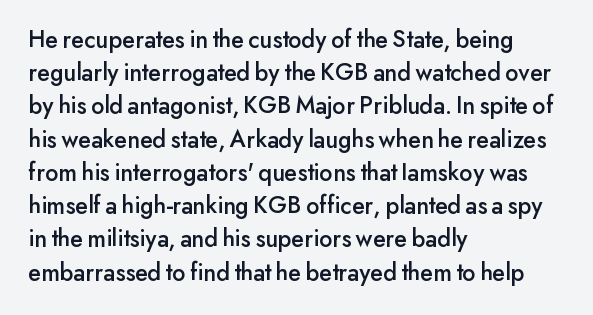
Students, observe: this is what conventionally led text looks like. Look at the tracking — it's just the regular setting, nothing added. The paragraph has a hard left edge and a soft right edge. Check under the words: just untouched page. The lettering holds an erect, upright posture throughout.
